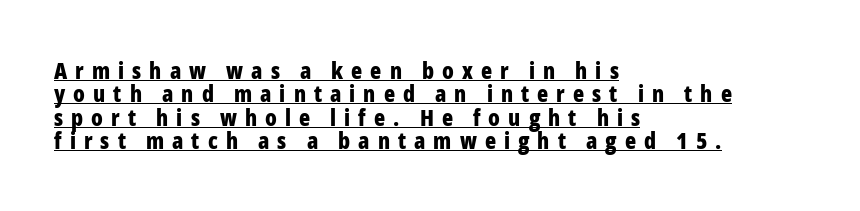
Q: Is the text bold? A: Yes.
Q: Is the text italic (slanted)? A: No, it is upright.
Q: Is the text underlined? A: Yes.
Q: How is the paragraph aligned? A: Left-aligned.
Q: Is the spacing between letters normal or unusually wide? A: Unusually wide.
Q: Is the spacing between lines tight, normal or loose? A: Tight.
